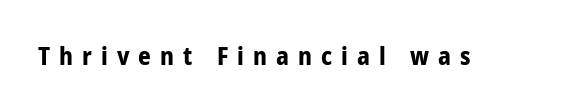
Unmarked baselines from the first word to the last. Posture: straight, roman, zero tilt. The tracking reads as deliberately expanded to a designer's eye. The letters are bold, with thick, heavy strokes.
